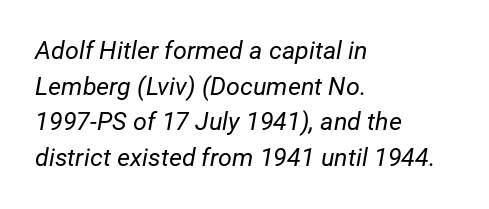
Q: Is the text bold? A: No.
Q: Is the text italic (slanted)? A: Yes, it leans right by about 12 degrees.
Q: Is the text underlined? A: No.
Q: How is the paragraph aligned? A: Left-aligned.
Q: Is the spacing between letters normal or unusually wide? A: Normal.
Q: Is the spacing between lines tight, normal or loose? A: Normal.
